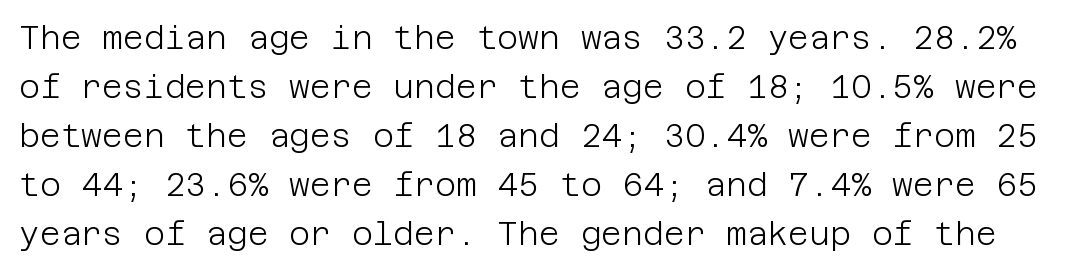
{"serif": "no", "italic": "no", "bold": "no", "weight": "light", "width": "normal", "stroke_contrast": "low", "x_height": "large", "underline": "no", "line_spacing": "normal", "line_spacing_ratio": 1.53, "letter_spacing": "normal", "letter_spacing_em": 0.0, "glyph_px": 32}
